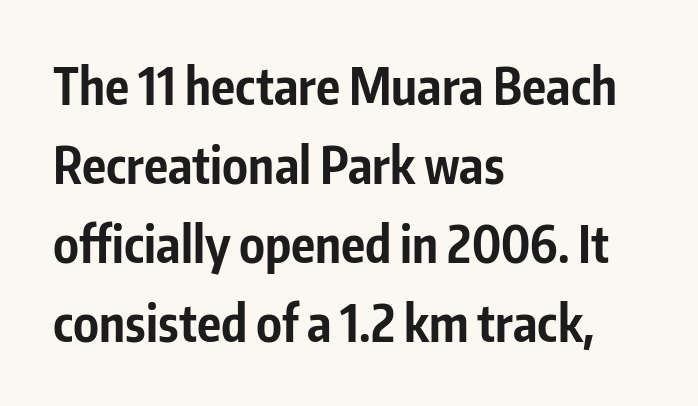
Ascenders rise straight up at ninety degrees. The passage shown stacks its lines at a standard gap. Horizontally, the lines are justified to the leading edge only. Nothing sits at the stroke ends, so this counts as sans-serif. On the weight axis this lands at bold, roughly 700. These lines are rendered in a variable-pitch font.
